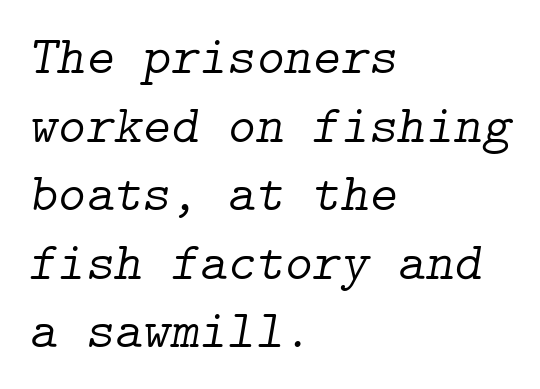
Q: Is the text bold? A: No.
Q: Is the text italic (slanted)? A: Yes, it leans right by about 9 degrees.
Q: Is the typeface a serif or a sans-serif typeface? A: Serif.
Q: Is the text underlined? A: No.
Q: How is the paragraph aligned? A: Left-aligned.
Q: Is the spacing between letters normal or unusually wide? A: Normal.
Q: Is the spacing between lines tight, normal or loose? A: Normal.
Q: Width (condensed, normal, or wide)? A: Normal.
Q: Stroke contrast? A: Low.
Q: x-height? A: Medium.
